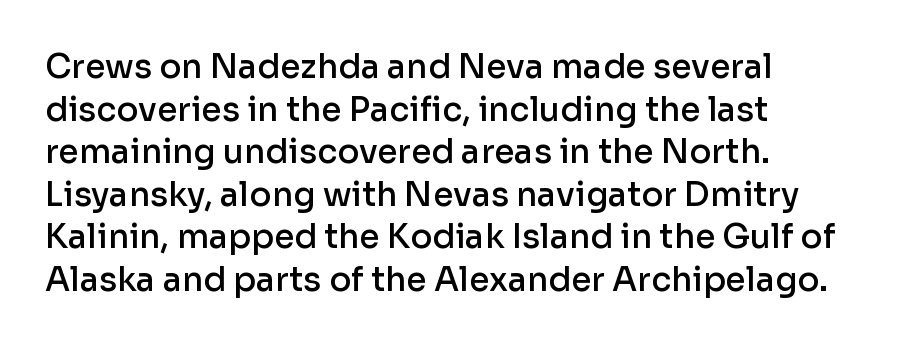
Tall strokes in this sample are plumb rather than angled. The rag falls on the right side of this text block. Compared with an ordinary text face, these strokes are moderately heavier — a semibold. Character widths vary here, with narrow letters taking less room than wide ones. In terms of letterspacing, this is plain default setting.
